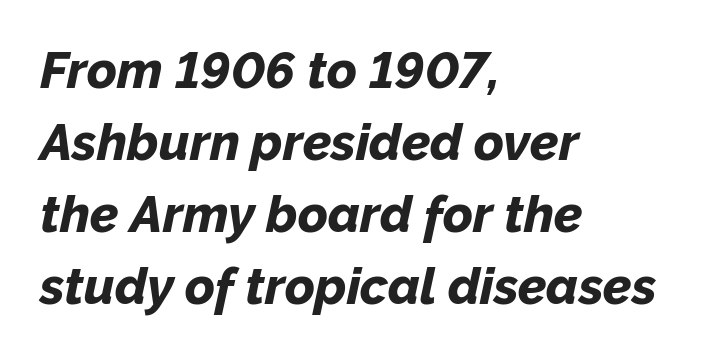
{"italic": "yes", "lean": "right", "slant_degrees": 12, "bold": "yes", "weight": "bold", "width": "normal", "stroke_contrast": "low", "x_height": "medium", "monospaced": "no", "underline": "no", "align": "left", "line_spacing": "normal", "line_spacing_ratio": 1.41, "letter_spacing": "normal", "letter_spacing_em": 0.0, "glyph_px": 51}
